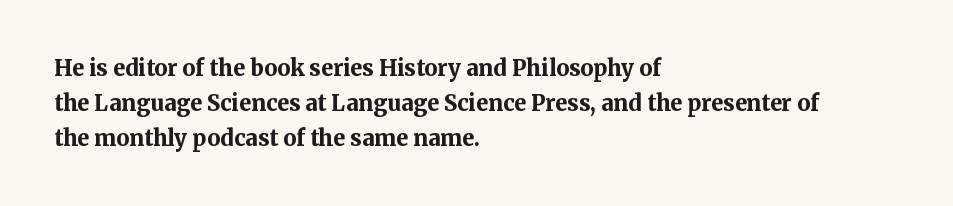
Q: Is the text bold? A: Yes.
Q: Is the text italic (slanted)? A: No, it is upright.
Q: Is the text underlined? A: No.
Q: How is the paragraph aligned? A: Left-aligned.
Q: Is the spacing between letters normal or unusually wide? A: Normal.
Q: Is the spacing between lines tight, normal or loose? A: Normal.
